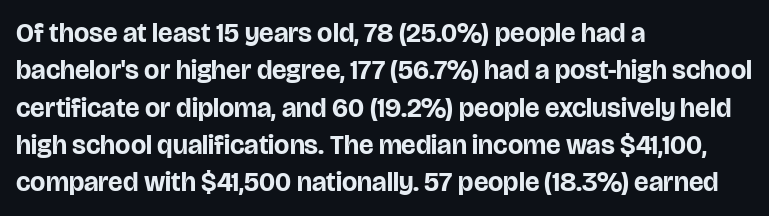
The image shows 27 px bold type, upright; set left-aligned, normal line spacing (1.38x), normal letter spacing, not underlined.
